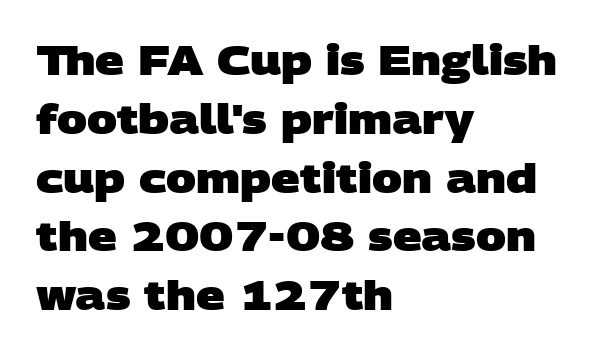
Q: Is the text bold? A: Yes.
Q: Is the typeface a serif or a sans-serif typeface? A: Sans-serif.
Q: Is the text underlined? A: No.
Q: How is the paragraph aligned? A: Left-aligned.
Q: Is the spacing between letters normal or unusually wide? A: Normal.
Q: Is the spacing between lines tight, normal or loose? A: Normal.
Q: Width (condensed, normal, or wide)? A: Wide.
Q: Stroke contrast? A: Low.
Q: x-height? A: Large.
Q: Monospaced? A: No.
